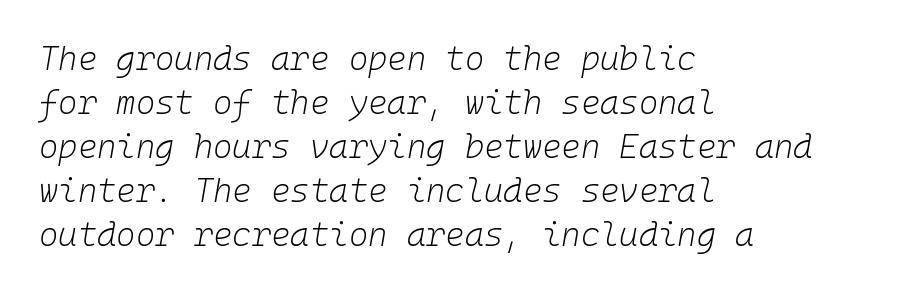
Q: Is the text bold? A: No.
Q: Is the text italic (slanted)? A: Yes, it leans right by about 10 degrees.
Q: Is the text underlined? A: No.
Q: How is the paragraph aligned? A: Left-aligned.
Q: Is the spacing between letters normal or unusually wide? A: Normal.
Q: Is the spacing between lines tight, normal or loose? A: Normal.
Q: Width (condensed, normal, or wide)? A: Normal.
Q: Stroke contrast? A: Low.
Q: x-height? A: Medium.
Q: Monospaced? A: Yes.
